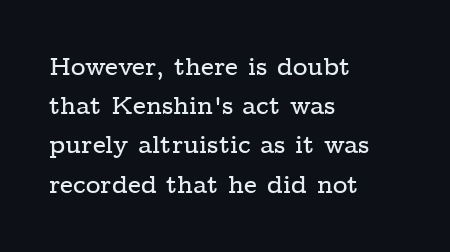
The image shows 25 px text type, upright; set left-aligned, normal line spacing (1.57x), normal letter spacing, not underlined.
